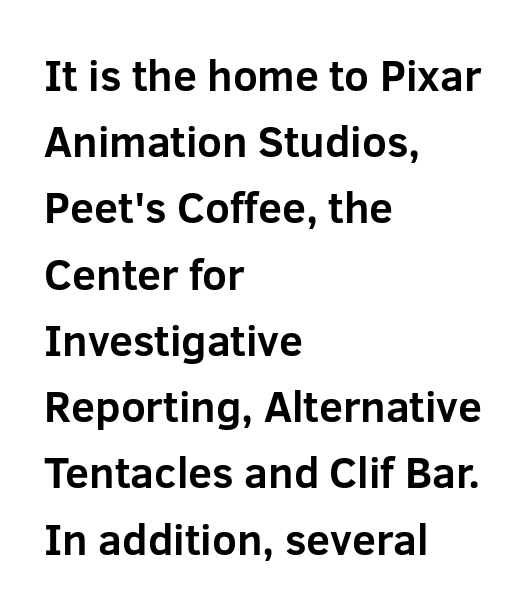
The image shows 43 px bold sans-serif type, upright; set left-aligned, normal line spacing (1.54x), normal letter spacing, not underlined; low stroke contrast and a medium x-height.
